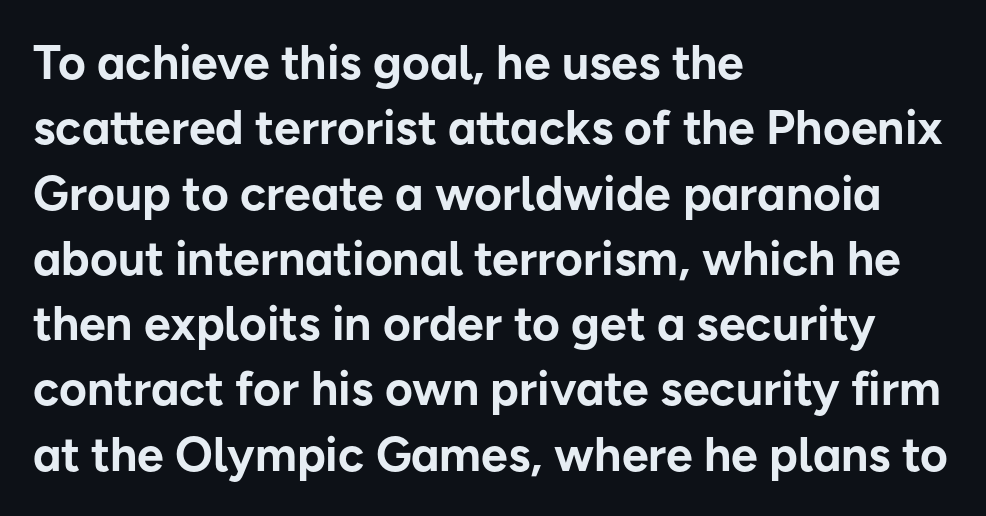
Q: Is the text bold? A: Yes.
Q: Is the text italic (slanted)? A: No, it is upright.
Q: Is the typeface a serif or a sans-serif typeface? A: Sans-serif.
Q: Is the text underlined? A: No.
Q: How is the paragraph aligned? A: Left-aligned.
Q: Is the spacing between letters normal or unusually wide? A: Normal.
Q: Is the spacing between lines tight, normal or loose? A: Normal.
Q: Width (condensed, normal, or wide)? A: Normal.
Q: Stroke contrast? A: Low.
Q: x-height? A: Medium.
Q: Monospaced? A: No.
